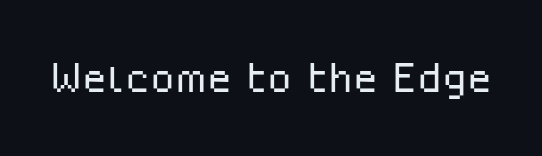
The image shows 57 px light sans-serif type, upright; set normal letter spacing, not underlined; low stroke contrast and a medium x-height.
